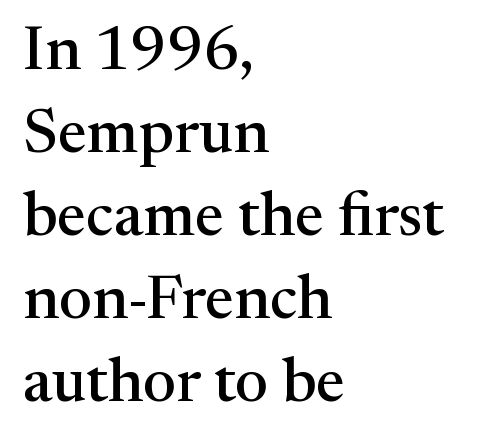
The image shows 62 px serif type, upright; set left-aligned, normal line spacing (1.34x), normal letter spacing, not underlined; medium stroke contrast and a medium x-height.
